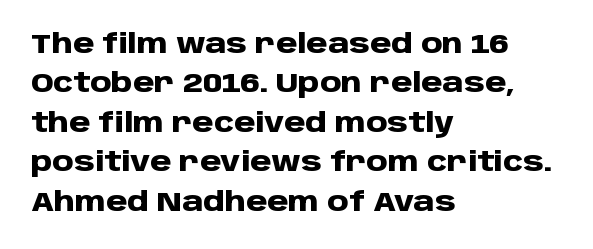
{"italic": "no", "bold": "yes", "underline": "no", "align": "left", "line_spacing": "normal", "line_spacing_ratio": 1.46, "letter_spacing": "normal", "letter_spacing_em": 0.0, "glyph_px": 27}
